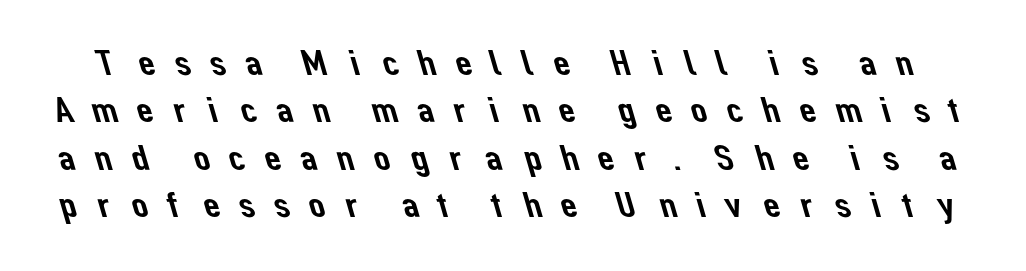
{"serif": "no", "width": "normal", "stroke_contrast": "low", "x_height": "medium", "monospaced": "no", "underline": "no", "line_spacing": "normal", "line_spacing_ratio": 1.28, "letter_spacing": "wide", "letter_spacing_em": 0.42, "glyph_px": 37}
